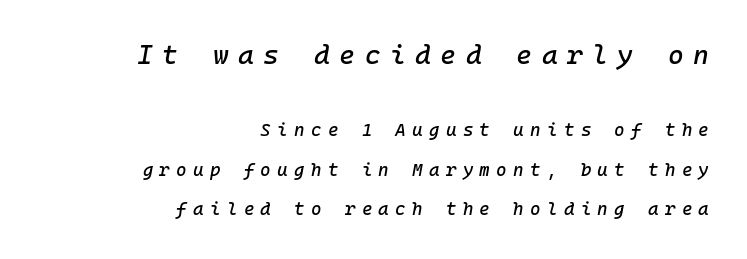
Q: Is the text italic (slanted)? A: Yes, it leans right by about 10 degrees.
Q: Is the text underlined? A: No.
Q: How is the paragraph aligned? A: Right-aligned.
Q: Is the spacing between letters normal or unusually wide? A: Unusually wide.
Q: Is the spacing between lines tight, normal or loose? A: Loose.
Q: Which block of text is set in a larger size, the first (top) or the second (bottom)? A: The first (top) one.
